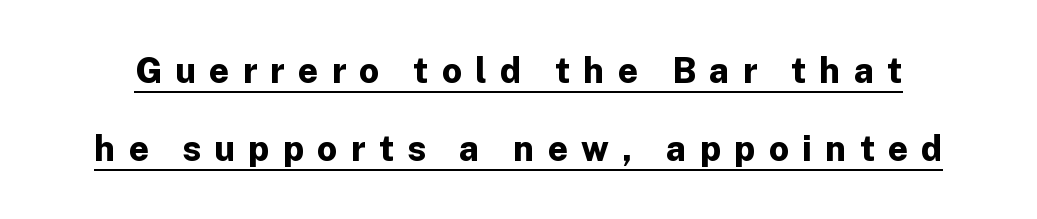
Q: Is the text bold? A: Yes.
Q: Is the text italic (slanted)? A: No, it is upright.
Q: Is the typeface a serif or a sans-serif typeface? A: Sans-serif.
Q: Is the text underlined? A: Yes.
Q: Is the spacing between letters normal or unusually wide? A: Unusually wide.
Q: Is the spacing between lines tight, normal or loose? A: Loose.
Q: Width (condensed, normal, or wide)? A: Normal.
Q: Stroke contrast? A: Low.
Q: x-height? A: Medium.
Q: Monospaced? A: No.
